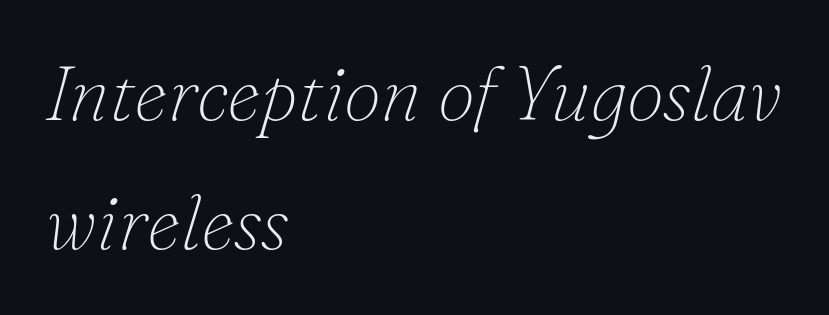
This block has exactly the height ordinary leading produces. It's the slanting kind of type. Descenders hang freely into open space. This sample has the flowing, uneven cadence of proportional lettering. Does the copy run flush right? No — it runs flush left. The horizontal fit of the characters is conventional and even.
